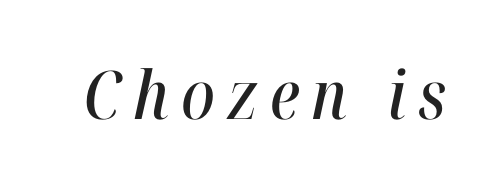
Q: Is the text italic (slanted)? A: Yes, it leans right by about 12 degrees.
Q: Is the text underlined? A: No.
Q: Width (condensed, normal, or wide)? A: Condensed.
Q: Stroke contrast? A: High.
Q: x-height? A: Medium.
Q: Monospaced? A: No.
